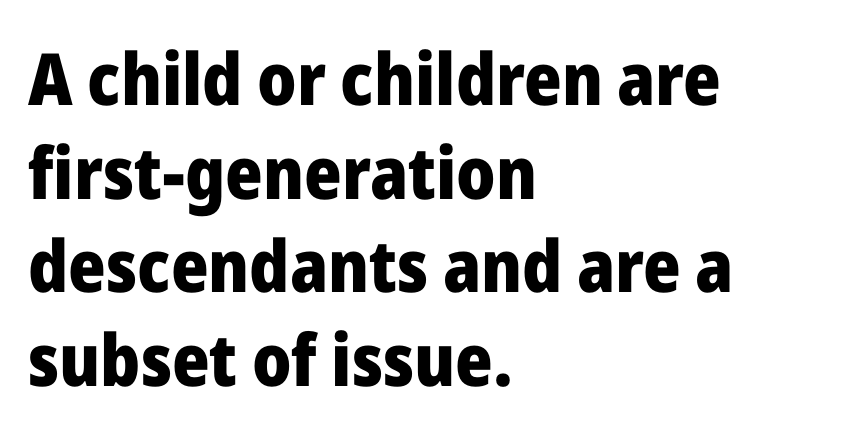
Each letter keeps its own natural width here, so spacing adapts to shape. This is the regular roman posture of the typeface. Does the leading feel generous? No, just average. Caption: bold face, heavy strokes. All the whitespace from short lines collects on the right. Each row of text sits above clean, open space.
